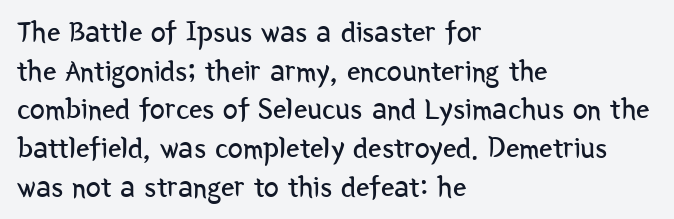
A bare baseline throughout the passage. A typesetter would call this zero additional tracking. The font is comparable to plain body text, perhaps lighter. Line spacing here is normal.
